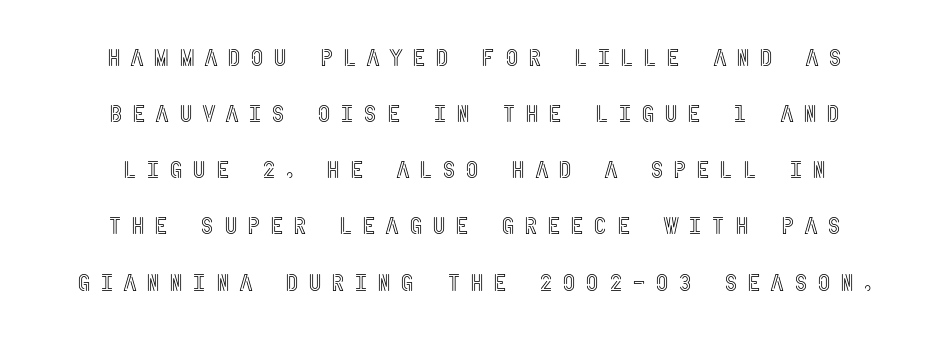
The image shows 24 px text type, upright; set centered, loose line spacing (2.34x), unusually wide letter spacing (+0.38 em), not underlined.
